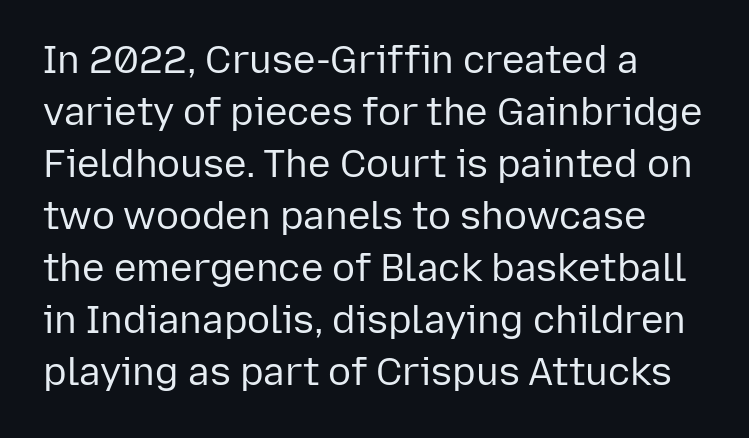
{"serif": "no", "italic": "no", "bold": "no", "weight": "regular", "width": "normal", "stroke_contrast": "low", "x_height": "medium", "monospaced": "no", "underline": "no", "align": "left", "line_spacing": "normal", "line_spacing_ratio": 1.37, "letter_spacing": "normal", "letter_spacing_em": 0.0, "glyph_px": 38}
